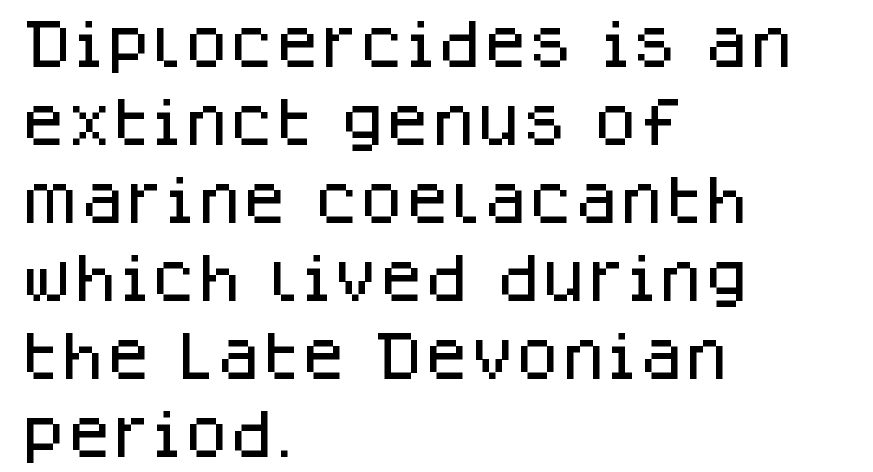
The image shows 52 px sans-serif type, upright; set left-aligned, normal line spacing (1.5x), normal letter spacing, not underlined; low stroke contrast and a large x-height.
